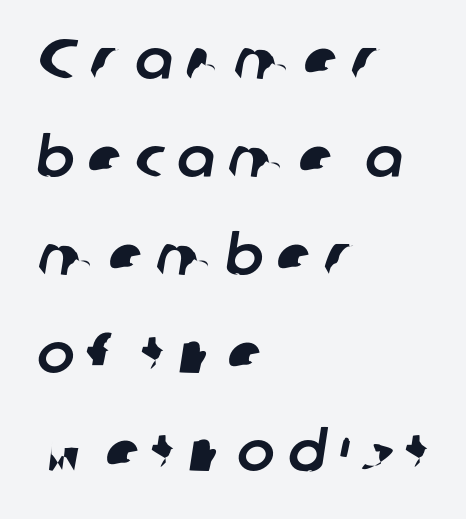
Q: Is the typeface a serif or a sans-serif typeface? A: Sans-serif.
Q: Is the text underlined? A: No.
Q: How is the paragraph aligned? A: Left-aligned.
Q: Is the spacing between letters normal or unusually wide? A: Unusually wide.
Q: Width (condensed, normal, or wide)? A: Normal.
Q: Stroke contrast? A: Low.
Q: x-height? A: Medium.
Q: Monospaced? A: No.
